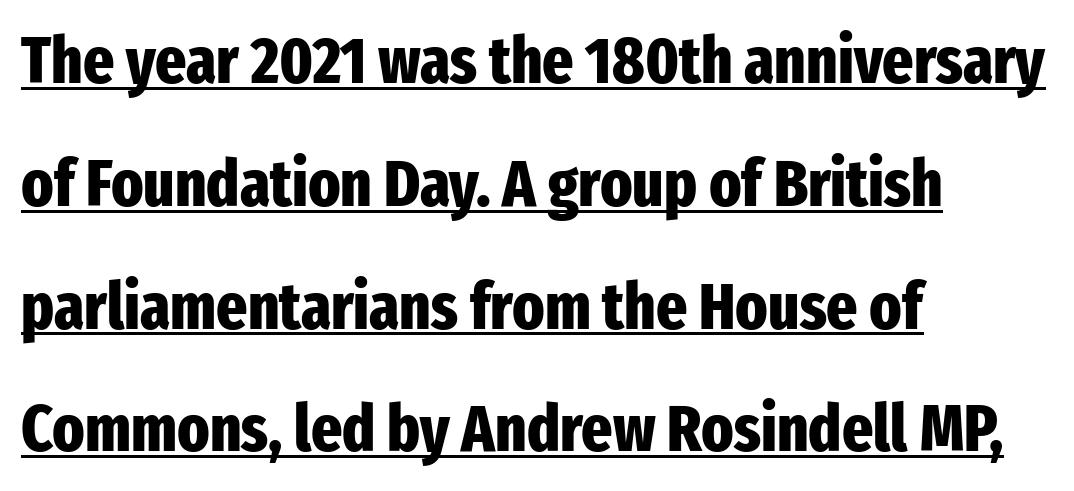
The lines in this sample share a left origin and differ only in where they stop. A baseline rule has been typeset under these characters. The passage shown is typeset with a sans-serif family. Notice how the stems are strictly vertical — no italics here. Bold? Absolutely — the strokes are thick and heavy.
